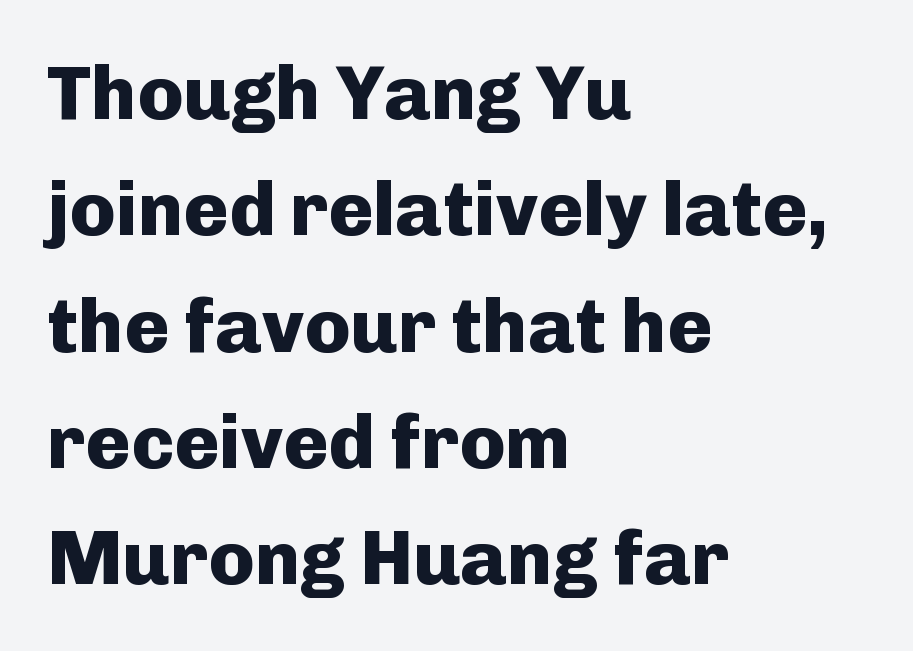
Does the leading feel generous? No, just average. This rendering features lettering with no underline. The paragraph has a hard left edge and a soft right edge. Character widths vary here, with narrow letters taking less room than wide ones. In terms of letterspacing, this is plain default setting.
